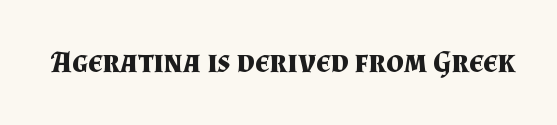
What kind of face is this? One with serifs. You'd pick this weight for a headline — it's a proper bold. This rendering features lettering with no underline. The letters advance in unequal steps, a hallmark of proportional type.
